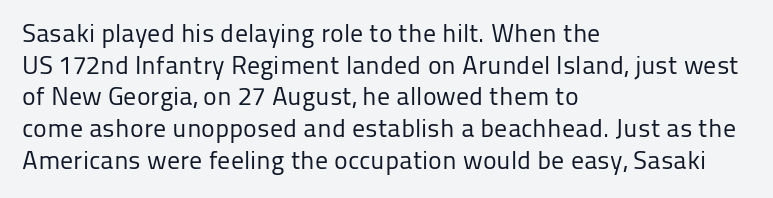
Nope, not italic — everything's standing straight. The font is comparable to plain body text, perhaps lighter. Inter-character spacing is left at the font's built-in metrics. The zone under the glyphs is completely vacant. These lines are set flush left with a ragged right edge.
